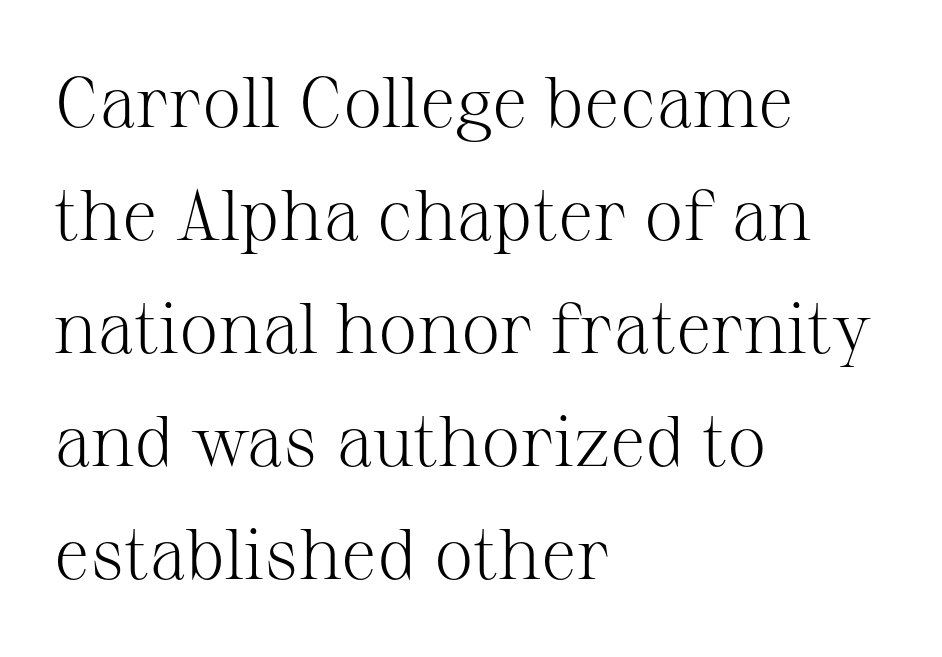
The image shows 71 px light serif type, upright; set left-aligned, normal line spacing (1.59x), normal letter spacing, not underlined; medium stroke contrast and a medium x-height.
